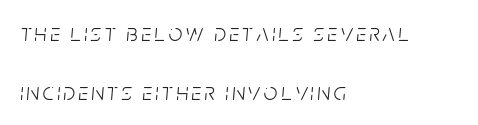
The image shows 24 px text type, italic (leaning right); set left-aligned, loose line spacing (2.46x), not underlined.
